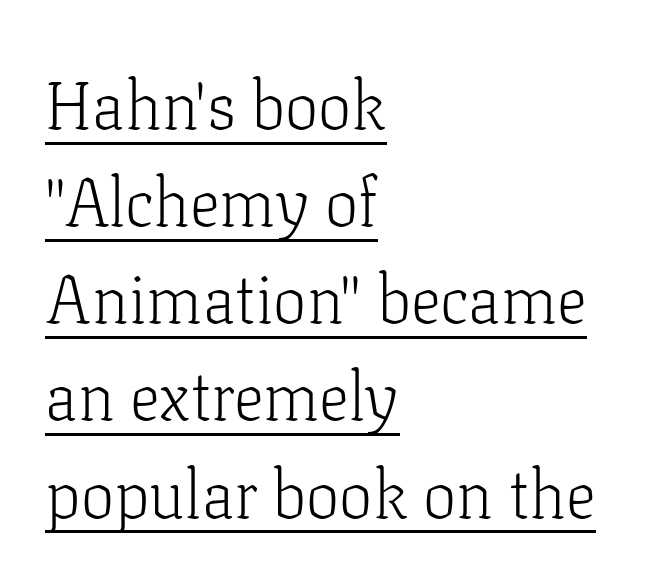
Q: Is the text bold? A: No.
Q: Is the text italic (slanted)? A: No, it is upright.
Q: Is the typeface a serif or a sans-serif typeface? A: Serif.
Q: Is the text underlined? A: Yes.
Q: How is the paragraph aligned? A: Left-aligned.
Q: Is the spacing between letters normal or unusually wide? A: Normal.
Q: Is the spacing between lines tight, normal or loose? A: Normal.
Q: Width (condensed, normal, or wide)? A: Normal.
Q: Stroke contrast? A: Low.
Q: x-height? A: Medium.
Q: Monospaced? A: No.
